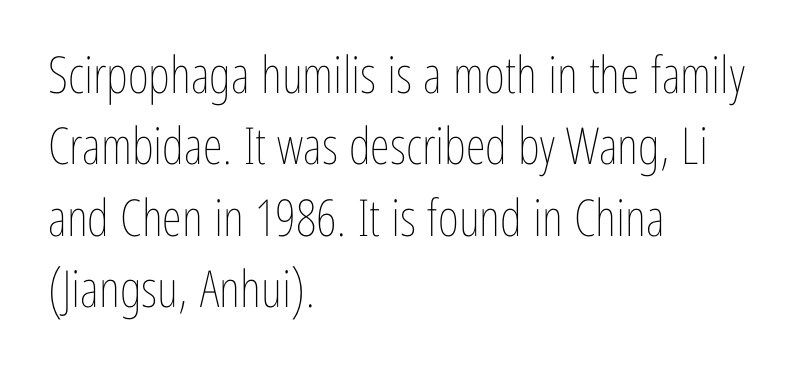
Q: Is the text bold? A: No.
Q: Is the text italic (slanted)? A: No, it is upright.
Q: Is the text underlined? A: No.
Q: How is the paragraph aligned? A: Left-aligned.
Q: Is the spacing between letters normal or unusually wide? A: Normal.
Q: Is the spacing between lines tight, normal or loose? A: Normal.
Q: Width (condensed, normal, or wide)? A: Condensed.
Q: Stroke contrast? A: Low.
Q: x-height? A: Medium.
Q: Monospaced? A: No.
